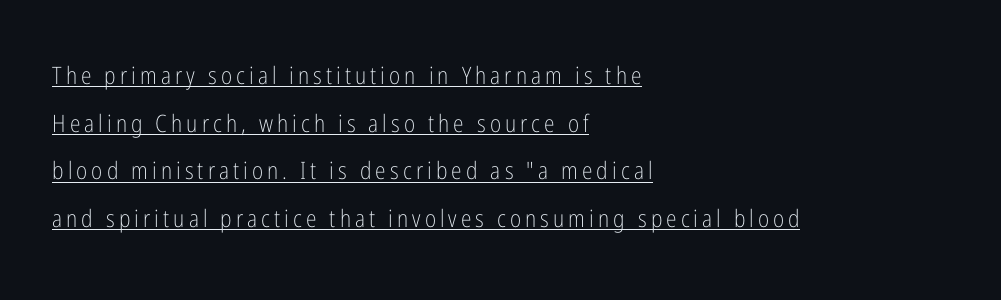
Upright lettering throughout. Caption: lettering with a line underneath. The lines are spread far apart with generous leading. Leftover space on each line is placed entirely after the last word. The weight tops out at a normal text grade.
